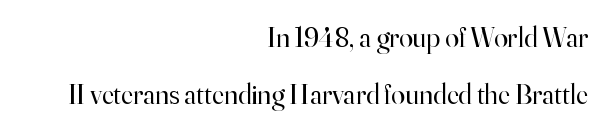
Q: Is the text bold? A: No.
Q: Is the text italic (slanted)? A: No, it is upright.
Q: Is the typeface a serif or a sans-serif typeface? A: Serif.
Q: Is the text underlined? A: No.
Q: How is the paragraph aligned? A: Right-aligned.
Q: Is the spacing between letters normal or unusually wide? A: Normal.
Q: Is the spacing between lines tight, normal or loose? A: Loose.
Q: Width (condensed, normal, or wide)? A: Normal.
Q: Stroke contrast? A: High.
Q: x-height? A: Small.
Q: Monospaced? A: No.
